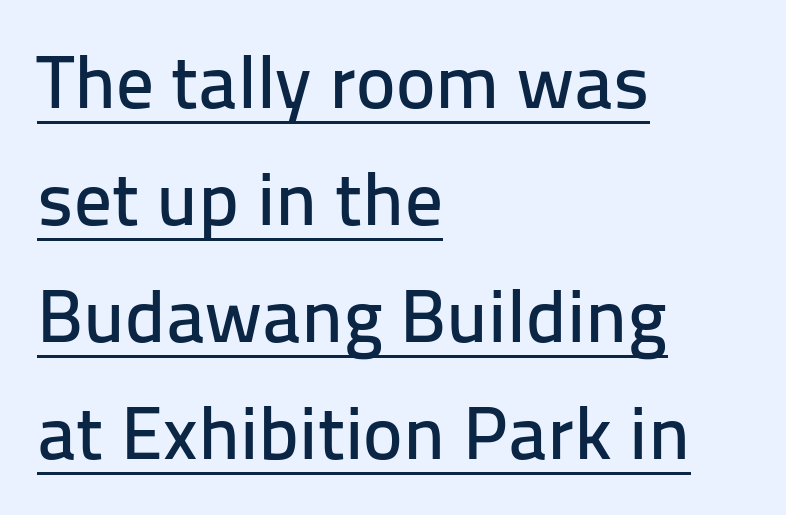
The image shows 75 px sans-serif type, upright; set left-aligned, normal line spacing (1.56x), normal letter spacing, underlined; low stroke contrast and a medium x-height.
